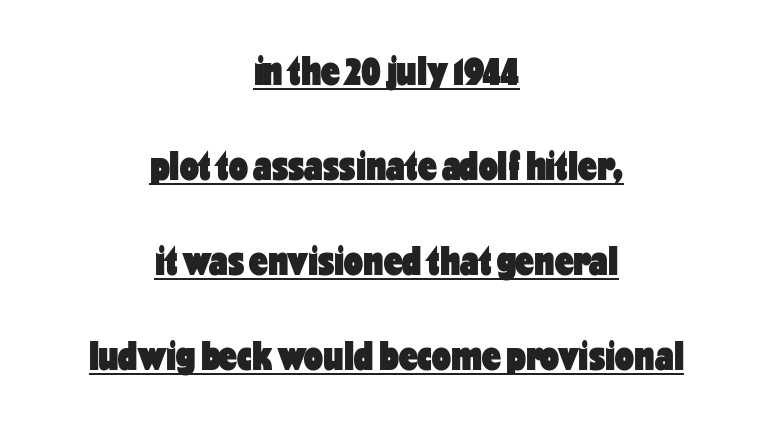
{"serif": "no", "italic": "no", "bold": "yes", "weight": "heavy", "width": "condensed", "stroke_contrast": "low", "x_height": "medium", "monospaced": "no", "underline": "yes", "align": "center", "line_spacing": "loose", "line_spacing_ratio": 2.26, "letter_spacing": "normal", "letter_spacing_em": 0.0, "glyph_px": 42}
